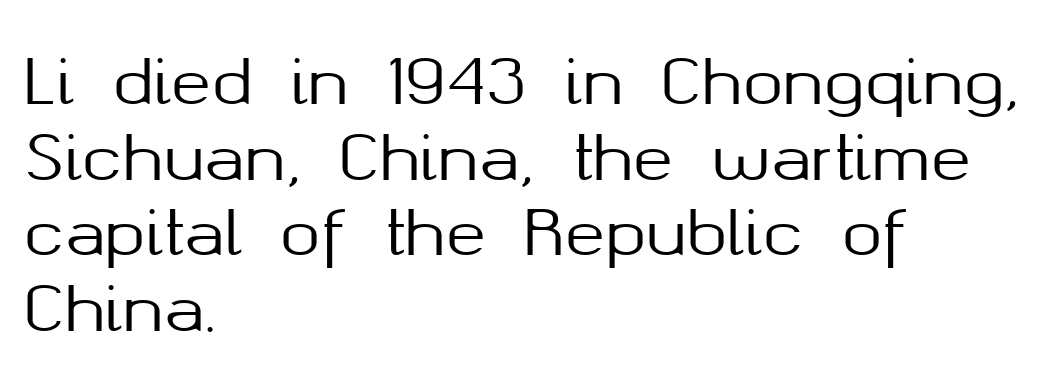
{"serif": "no", "italic": "no", "width": "normal", "stroke_contrast": "medium", "x_height": "medium", "monospaced": "no", "underline": "no", "align": "left", "line_spacing_ratio": 1.24, "letter_spacing": "normal", "letter_spacing_em": 0.0, "glyph_px": 61}
